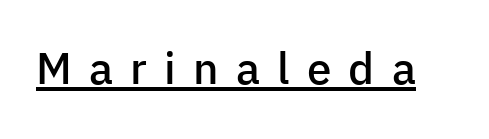
Beneath each row of characters lies a ruled line. Proportional: the letters do not fall into vertical columns. This is the regular roman posture of the typeface. There is plenty of visible air inserted between adjacent glyphs.
